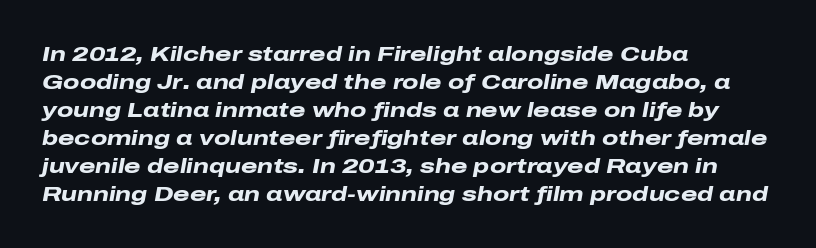
Evenly set lines give the paragraph a standard silhouette. A typesetter would call this zero additional tracking. These lines are set flush left with a ragged right edge. Underlining? Definitely not there.
